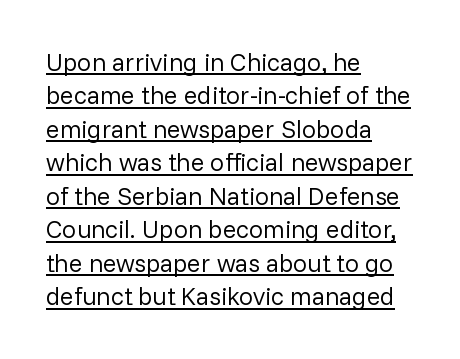
Casual observation: everything's shoved over to the left. Between one letter and the next there's only the usual sliver of space. Underlining? Definitely there. This is the regular roman posture of the typeface.
